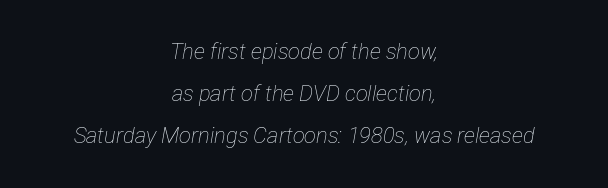
The image shows 22 px text type, italic (leaning right); set centered, loose line spacing (1.91x), normal letter spacing, not underlined.
